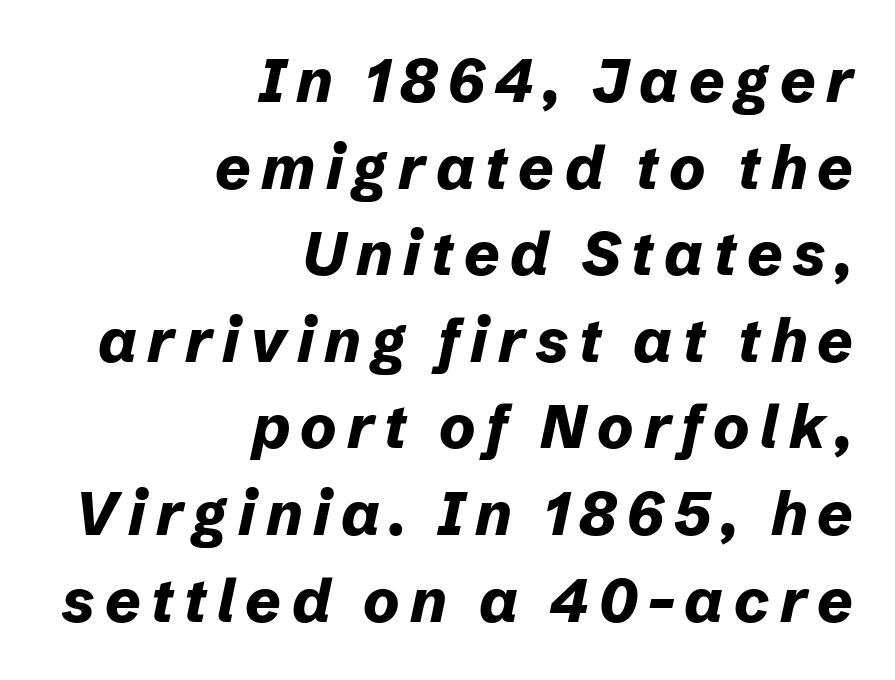
Q: Is the text bold? A: Yes.
Q: Is the text italic (slanted)? A: Yes, it leans right by about 12 degrees.
Q: Is the text underlined? A: No.
Q: How is the paragraph aligned? A: Right-aligned.
Q: Is the spacing between lines tight, normal or loose? A: Normal.
Q: Width (condensed, normal, or wide)? A: Normal.
Q: Stroke contrast? A: Low.
Q: x-height? A: Medium.
Q: Monospaced? A: No.
